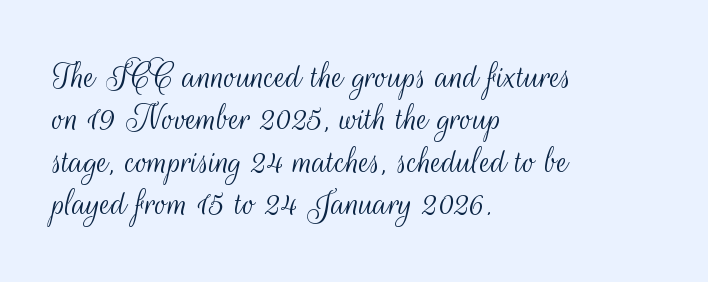
{"serif": "no", "bold": "no", "weight": "light", "width": "condensed", "stroke_contrast": "medium", "x_height": "small", "monospaced": "no", "underline": "no", "align": "left", "line_spacing": "tight", "line_spacing_ratio": 1.06, "letter_spacing": "normal", "letter_spacing_em": 0.0, "glyph_px": 40}
